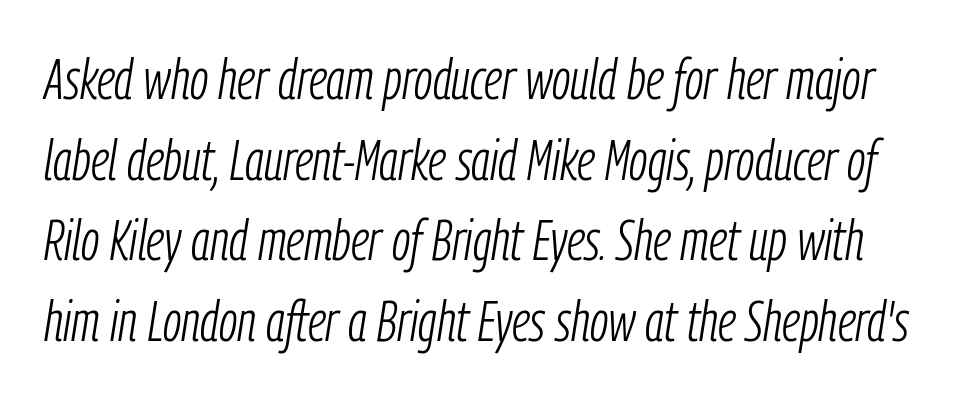
The image shows 56 px light, condensed type, italic (leaning right); set normal line spacing (1.44x), normal letter spacing, not underlined; low stroke contrast and a medium x-height.
